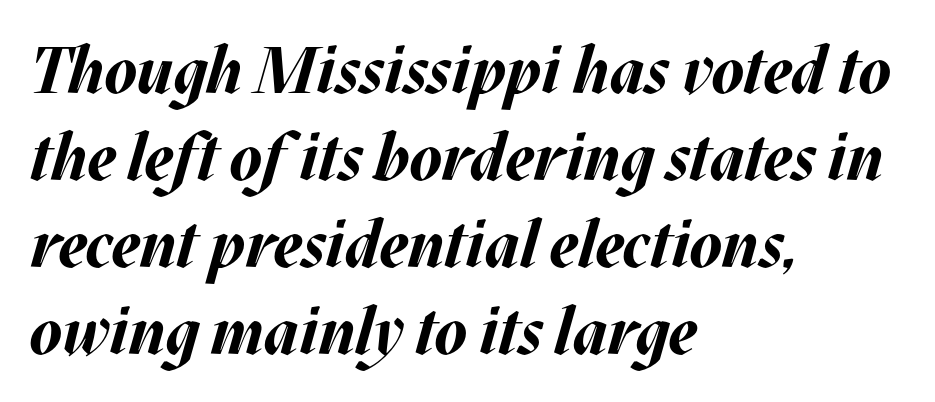
{"italic": "yes", "lean": "right", "slant_degrees": 17, "bold": "yes", "weight": "bold", "width": "normal", "stroke_contrast": "medium", "x_height": "large", "monospaced": "no", "underline": "no", "align": "left", "line_spacing": "normal", "line_spacing_ratio": 1.34, "letter_spacing": "normal", "letter_spacing_em": 0.0, "glyph_px": 65}
